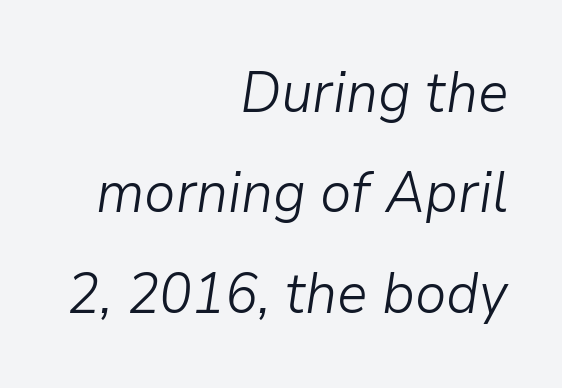
Observe the ordinary spacing: letters are neighbours, not strangers. If you drew a line through each stem, it would be angled. Varying glyph widths throughout — classic text-font behaviour. The typeface has the unassuming heft of standard copy or less. Is the block centered? No — it sits flush against the right margin.
